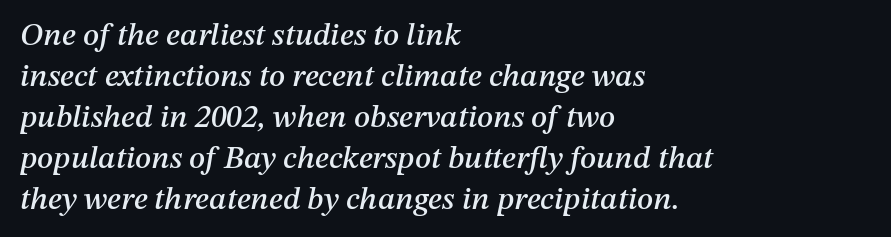
The image shows 32 px text type, italic (leaning right); set left-aligned, normal line spacing (1.28x), normal letter spacing, not underlined; medium stroke contrast and a medium x-height.
